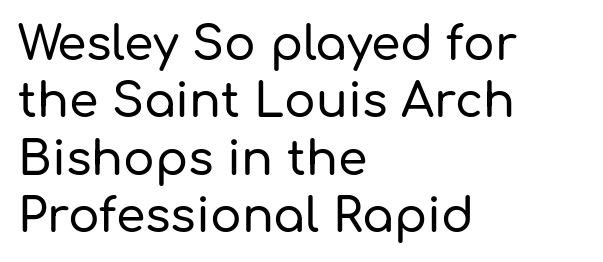
Q: Is the text italic (slanted)? A: No, it is upright.
Q: Is the typeface a serif or a sans-serif typeface? A: Sans-serif.
Q: Is the text underlined? A: No.
Q: How is the paragraph aligned? A: Left-aligned.
Q: Is the spacing between letters normal or unusually wide? A: Normal.
Q: Width (condensed, normal, or wide)? A: Normal.
Q: Stroke contrast? A: Low.
Q: x-height? A: Medium.
Q: Monospaced? A: No.
